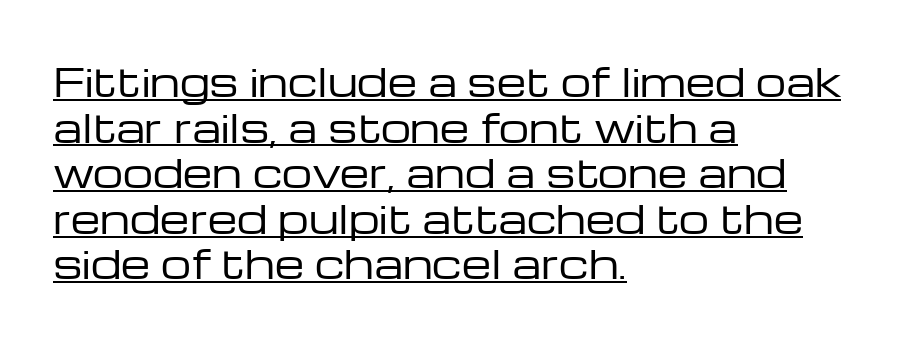
Left-aligned paragraph, ragged on the right. Emphasis is given by a line drawn under the lettering. Typographically, this falls in the sans-serif category. Stem width sits at or under what a default text font uses. Italic: no, the glyphs are upright roman.
